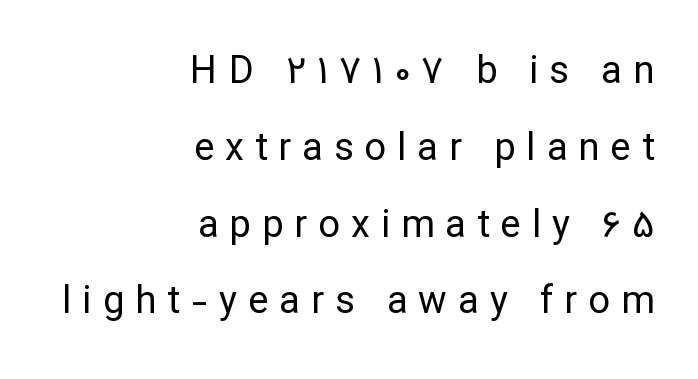
Each letter's strokes conclude bluntly, with no projecting serifs. Leftover space on each line is placed entirely before the opening word. Bold? No — there's no thickening of the strokes. Think of a printed novel: that variable character pitch is what you see here.
